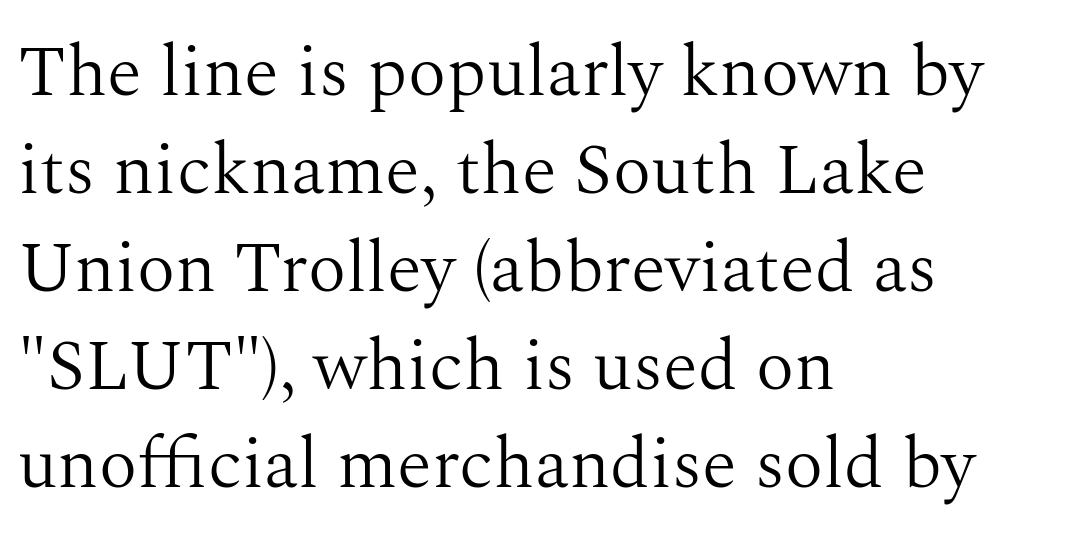
{"serif": "yes", "italic": "no", "bold": "no", "weight": "light", "width": "normal", "stroke_contrast": "medium", "x_height": "medium", "monospaced": "no", "underline": "no", "align": "left", "line_spacing": "normal", "line_spacing_ratio": 1.36, "letter_spacing": "normal", "letter_spacing_em": 0.0, "glyph_px": 72}
